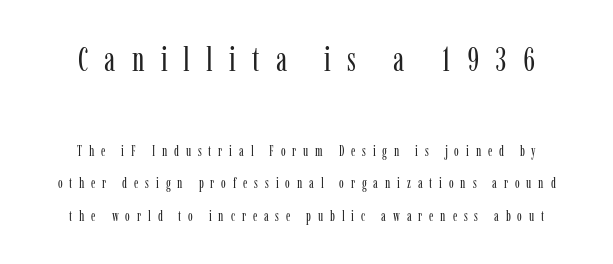
Q: Is the text bold? A: No.
Q: Is the text italic (slanted)? A: No, it is upright.
Q: Is the typeface a serif or a sans-serif typeface? A: Serif.
Q: Is the text underlined? A: No.
Q: Is the spacing between letters normal or unusually wide? A: Unusually wide.
Q: Is the spacing between lines tight, normal or loose? A: Loose.
Q: Which block of text is set in a larger size, the first (top) or the second (bottom)? A: The first (top) one.
Q: Width (condensed, normal, or wide)? A: Condensed.
Q: Stroke contrast? A: Low.
Q: x-height? A: Medium.
Q: Monospaced? A: No.
